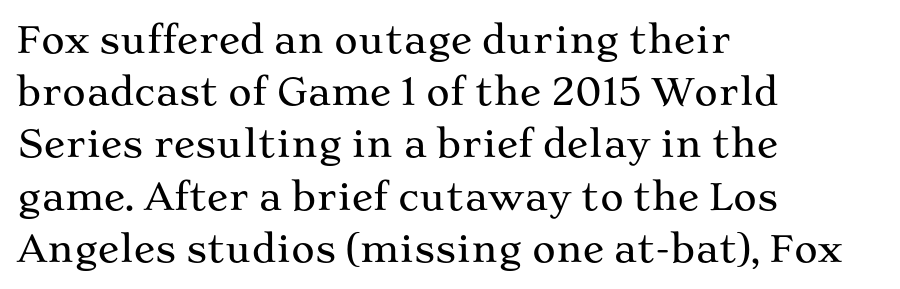
Spacing verdict: proportional, widths tailored to each character. The type is set solid horizontally, with unmodified tracking. The passage shown is typeset with a serif family. Is there much room between lines? A standard amount, neither cramped nor airy. The zone under the glyphs is completely vacant.
